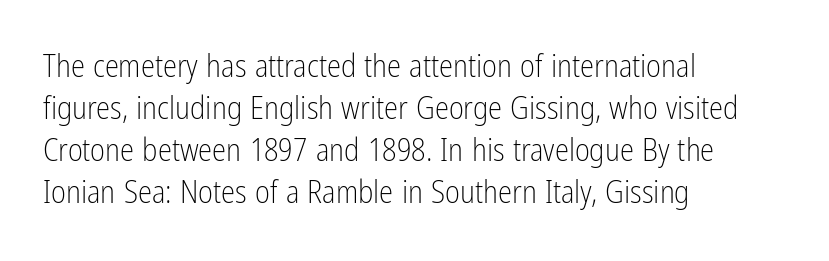
The image shows 32 px light, condensed sans-serif type, upright; set left-aligned, normal line spacing (1.31x), normal letter spacing, not underlined; low stroke contrast and a medium x-height.
